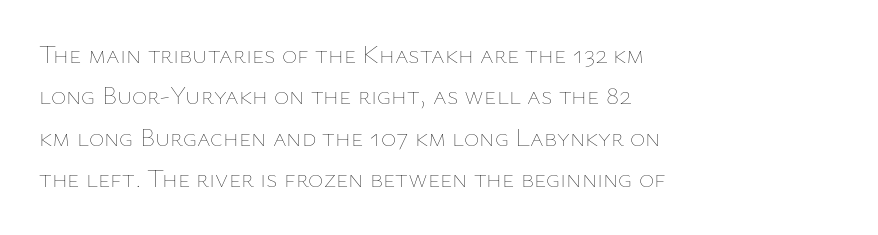
Q: Is the text bold? A: No.
Q: Is the text italic (slanted)? A: No, it is upright.
Q: Is the text underlined? A: No.
Q: How is the paragraph aligned? A: Left-aligned.
Q: Is the spacing between letters normal or unusually wide? A: Normal.
Q: Is the spacing between lines tight, normal or loose? A: Normal.
